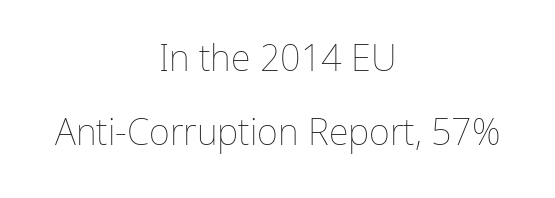
{"italic": "no", "bold": "no", "weight": "thin", "width": "normal", "stroke_contrast": "low", "x_height": "medium", "monospaced": "no", "underline": "no", "align": "center", "line_spacing": "loose", "line_spacing_ratio": 2.06, "letter_spacing": "normal", "letter_spacing_em": 0.0, "glyph_px": 36}
